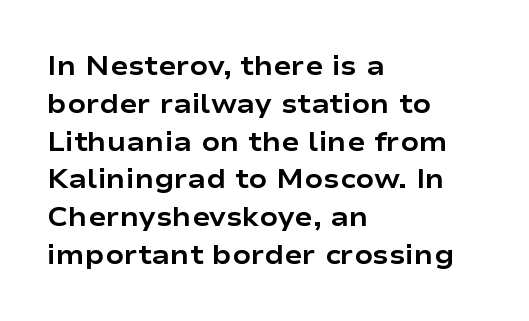
Line spacing here is normal. The baseline area is clear. This sample uses an upright cut, with every glyph sitting square on the baseline. These lines keep a tight, regular rhythm from letter to letter. Line beginnings align vertically; line endings do not.
